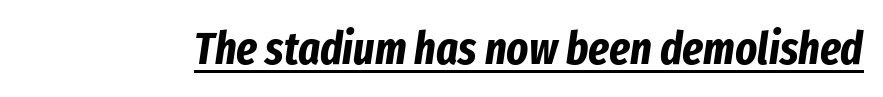
Stroke thickness is high; the sample reads as a true bold. Would a proofreader flag this as italicized? Yes. You could call the tracking neutral — neither tight nor loose. Underlined type. Spacing verdict: proportional, widths tailored to each character.
